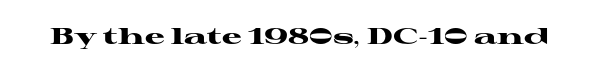
Q: Is the text bold? A: Yes.
Q: Is the text italic (slanted)? A: No, it is upright.
Q: Is the text underlined? A: No.
Q: Is the spacing between letters normal or unusually wide? A: Normal.
